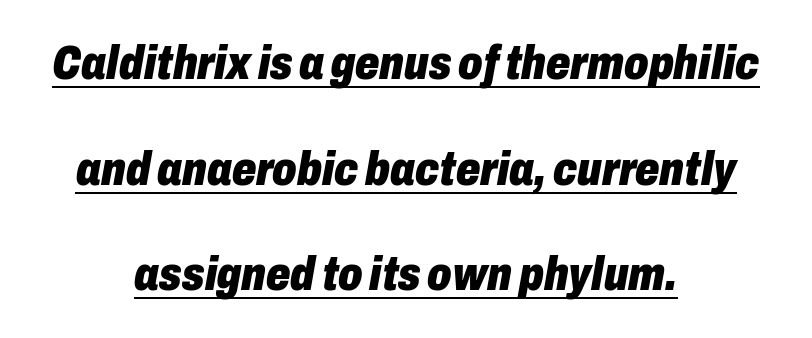
Q: Is the text bold? A: Yes.
Q: Is the text italic (slanted)? A: Yes, it leans right by about 10 degrees.
Q: Is the text underlined? A: Yes.
Q: How is the paragraph aligned? A: Centered.
Q: Is the spacing between letters normal or unusually wide? A: Normal.
Q: Is the spacing between lines tight, normal or loose? A: Loose.
Q: Width (condensed, normal, or wide)? A: Condensed.
Q: Stroke contrast? A: Low.
Q: x-height? A: Medium.
Q: Monospaced? A: No.
